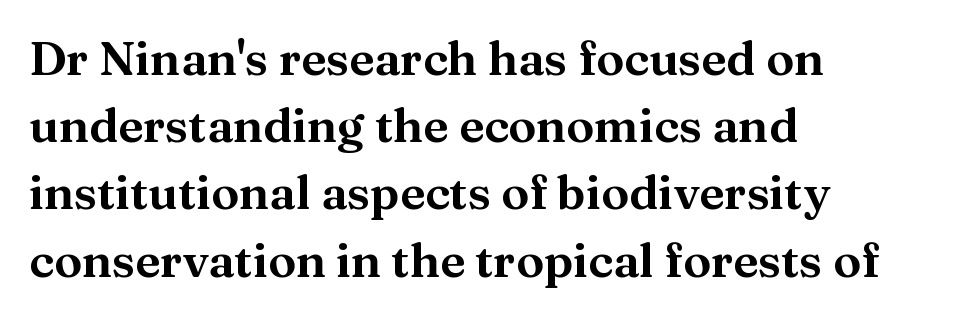
{"serif": "yes", "italic": "no", "width": "normal", "stroke_contrast": "medium", "x_height": "medium", "monospaced": "no", "underline": "no", "align": "left", "line_spacing": "normal", "line_spacing_ratio": 1.43, "letter_spacing": "normal", "letter_spacing_em": 0.0, "glyph_px": 47}
